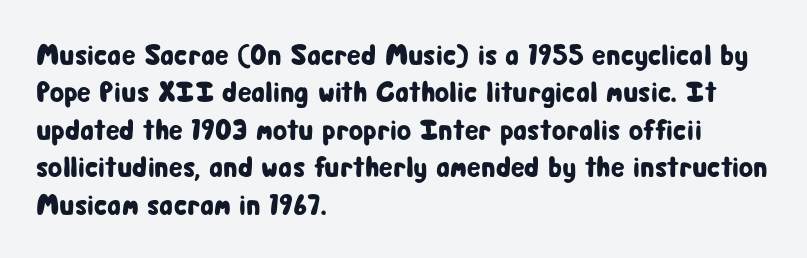
{"serif": "no", "italic": "no", "width": "condensed", "stroke_contrast": "low", "x_height": "medium", "monospaced": "no", "underline": "no", "align": "left", "line_spacing": "normal", "line_spacing_ratio": 1.29, "letter_spacing": "normal", "letter_spacing_em": 0.0, "glyph_px": 29}
